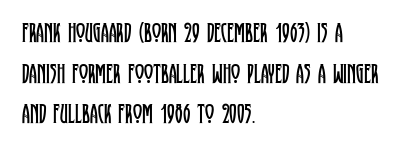
{"serif": "yes", "italic": "no", "bold": "no", "weight": "regular", "width": "condensed", "stroke_contrast": "low", "x_height": "large", "monospaced": "no", "underline": "no", "align": "left", "line_spacing": "normal", "line_spacing_ratio": 1.45, "letter_spacing": "normal", "letter_spacing_em": 0.0, "glyph_px": 28}
